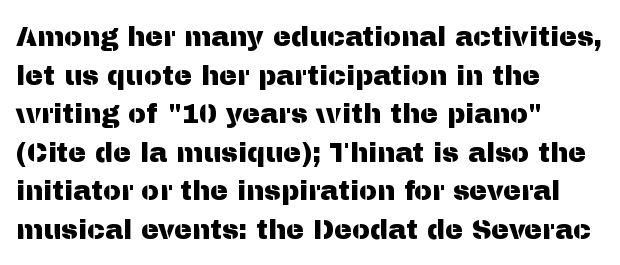
{"italic": "no", "underline": "no", "align": "left", "line_spacing": "normal", "line_spacing_ratio": 1.43, "letter_spacing": "normal", "letter_spacing_em": 0.0, "glyph_px": 27}
